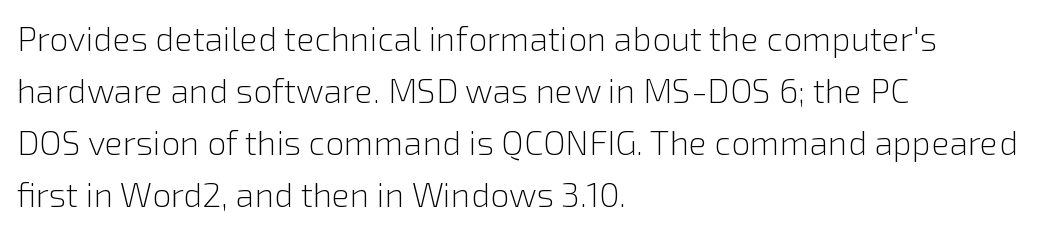
Q: Is the text bold? A: No.
Q: Is the text italic (slanted)? A: No, it is upright.
Q: Is the typeface a serif or a sans-serif typeface? A: Sans-serif.
Q: Is the text underlined? A: No.
Q: How is the paragraph aligned? A: Left-aligned.
Q: Is the spacing between letters normal or unusually wide? A: Normal.
Q: Is the spacing between lines tight, normal or loose? A: Normal.
Q: Width (condensed, normal, or wide)? A: Normal.
Q: Stroke contrast? A: Low.
Q: x-height? A: Medium.
Q: Monospaced? A: No.
